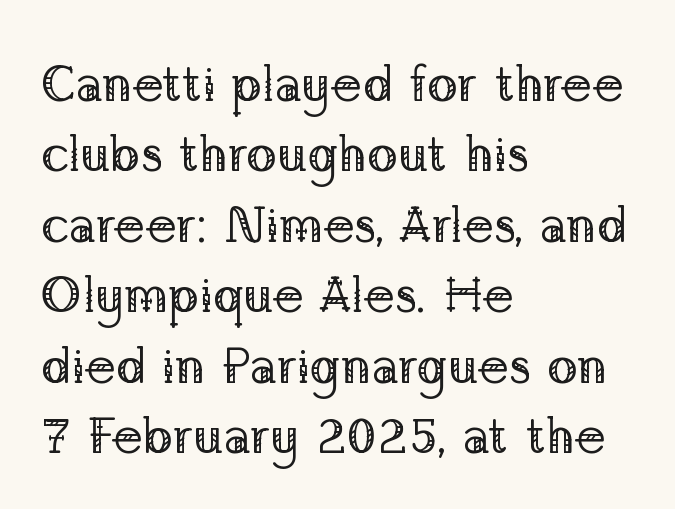
The image shows 51 px regular-weight serif type, upright; set left-aligned, normal line spacing (1.38x), normal letter spacing, not underlined; low stroke contrast and a medium x-height.
